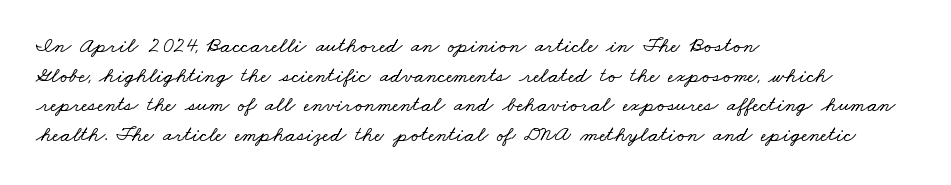
There is no visible air inserted between adjacent glyphs. Each line starts at the same left margin while the right side varies. The gap between lines stays unmarked. Vertical spacing — default.
